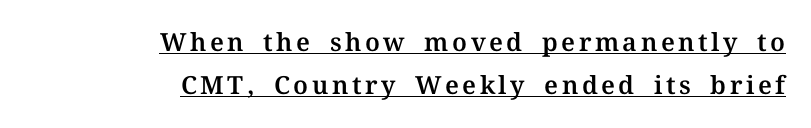
Q: Is the text italic (slanted)? A: No, it is upright.
Q: Is the text underlined? A: Yes.
Q: How is the paragraph aligned? A: Right-aligned.
